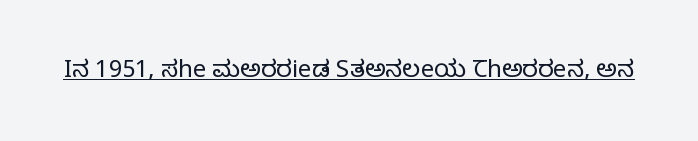
Underlined type. When letters stand straight like this, we call the style roman or upright. The line texture is even and compact thanks to regular tracking. The strokes carry an ordinary text weight at most.
